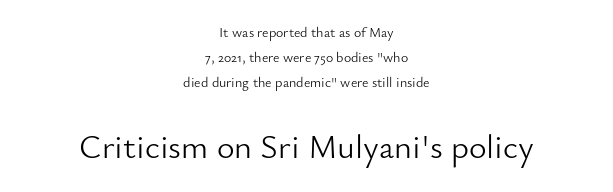
The image shows 34 px light sans-serif type, upright; set centered, line spacing 1.8x, normal letter spacing, not underlined; the second (bottom) block is 2.43x larger; low stroke contrast and a small x-height.
